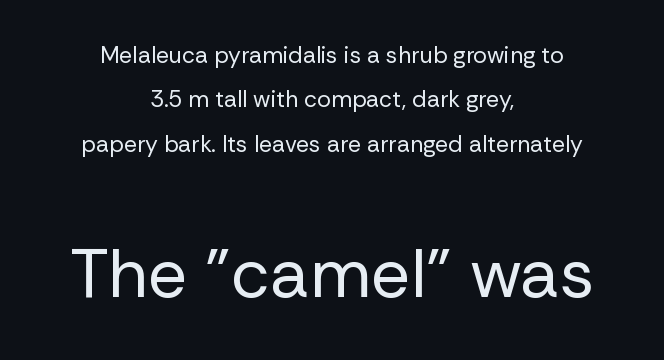
The image shows 69 px regular-weight sans-serif type, upright; set centered, loose line spacing (1.93x), normal letter spacing, not underlined; the second (bottom) block is 3.0x larger; low stroke contrast and a medium x-height.
